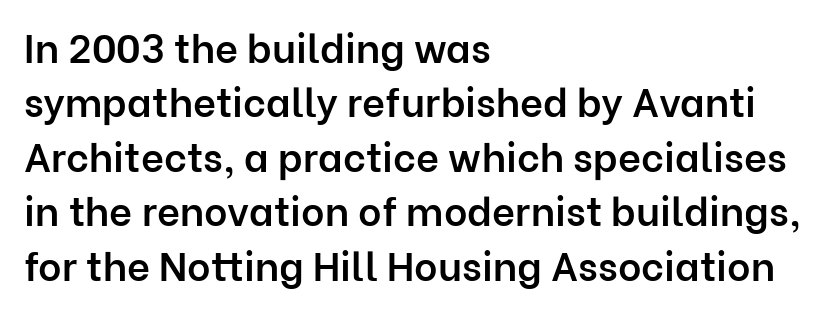
A typesetter would call this proportional, since set widths differ per character. The face used here is rendered with its standard letterfit. The typesetting leans somewhat heavy: a semibold. Rendered with straight, roman letterforms. In CSS terms this would be text-align: left. Descenders hang freely into open space.
